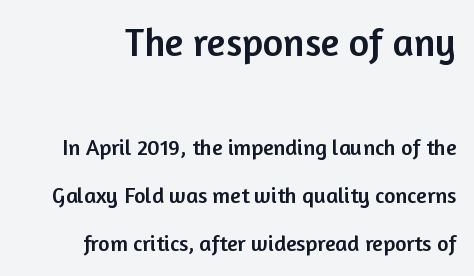
The image shows 39 px sans-serif type, upright; set loose line spacing (2.18x), normal letter spacing, not underlined; the first (top) block is 1.77x larger; low stroke contrast and a medium x-height.
